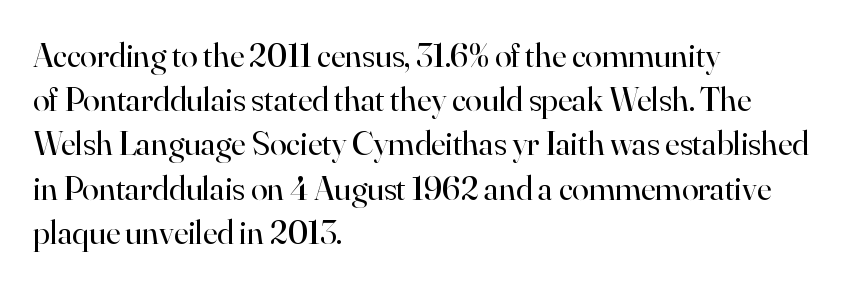
{"serif": "yes", "italic": "no", "bold": "no", "weight": "regular", "width": "normal", "stroke_contrast": "high", "x_height": "small", "monospaced": "no", "underline": "no", "align": "left", "line_spacing": "normal", "line_spacing_ratio": 1.3, "letter_spacing": "normal", "letter_spacing_em": 0.0, "glyph_px": 34}
